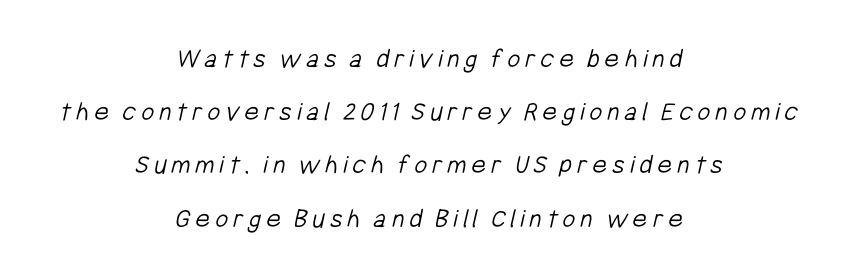
The space between consecutive lines is lavish. The face used here is proportionally spaced, like ordinary book or web type. Casual observation: everything's sitting right in the middle. Serifs: no, the terminals of the letterforms are clean. Honestly, there is no underline to notice here at all. The characters are drawn with everyday or finer stroke widths.
